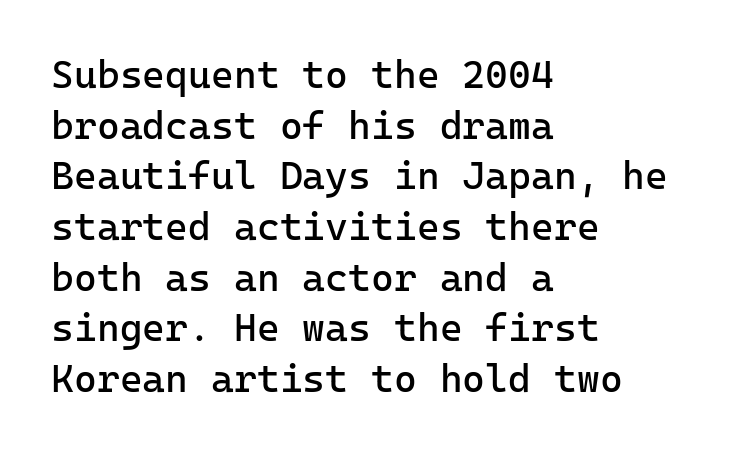
Ordinary non-slanted type is in use. This rendering uses left alignment, leaving the right contour irregular. How are the letters spaced? Ordinarily, with no added tracking. Regarding leading, the lines here are spaced in the standard way. Here the designer chose a console-style face with uniform glyph widths. Regarding serifs, this sample does without them.
